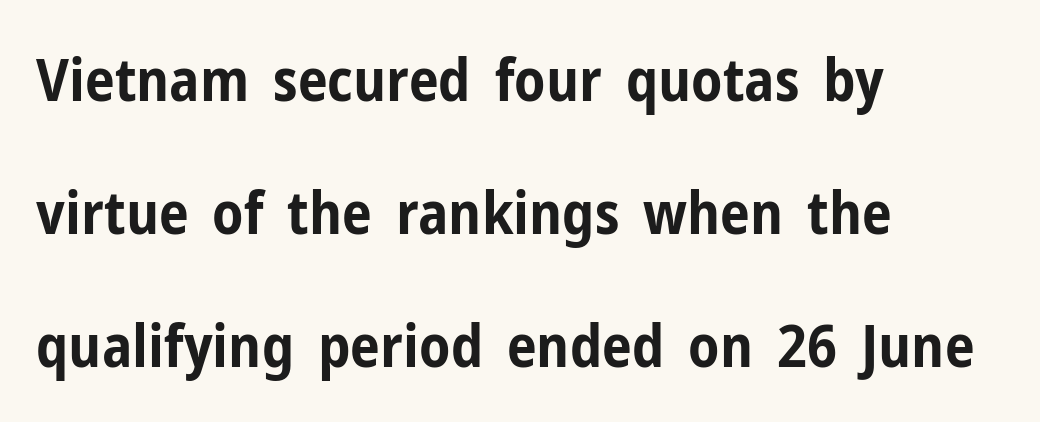
The image shows 60 px bold, condensed sans-serif type, upright; set left-aligned, loose line spacing (2.22x), normal letter spacing, not underlined; low stroke contrast and a medium x-height.
